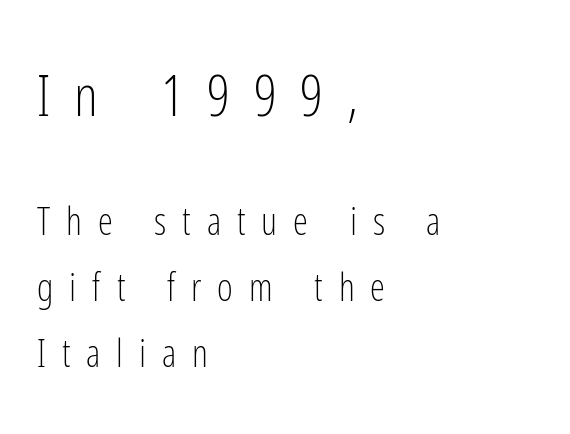
Q: Is the text bold? A: No.
Q: Is the text italic (slanted)? A: No, it is upright.
Q: Is the typeface a serif or a sans-serif typeface? A: Sans-serif.
Q: Is the text underlined? A: No.
Q: How is the paragraph aligned? A: Left-aligned.
Q: Is the spacing between letters normal or unusually wide? A: Unusually wide.
Q: Which block of text is set in a larger size, the first (top) or the second (bottom)? A: The first (top) one.
Q: Width (condensed, normal, or wide)? A: Condensed.
Q: Stroke contrast? A: Low.
Q: x-height? A: Medium.
Q: Monospaced? A: No.
